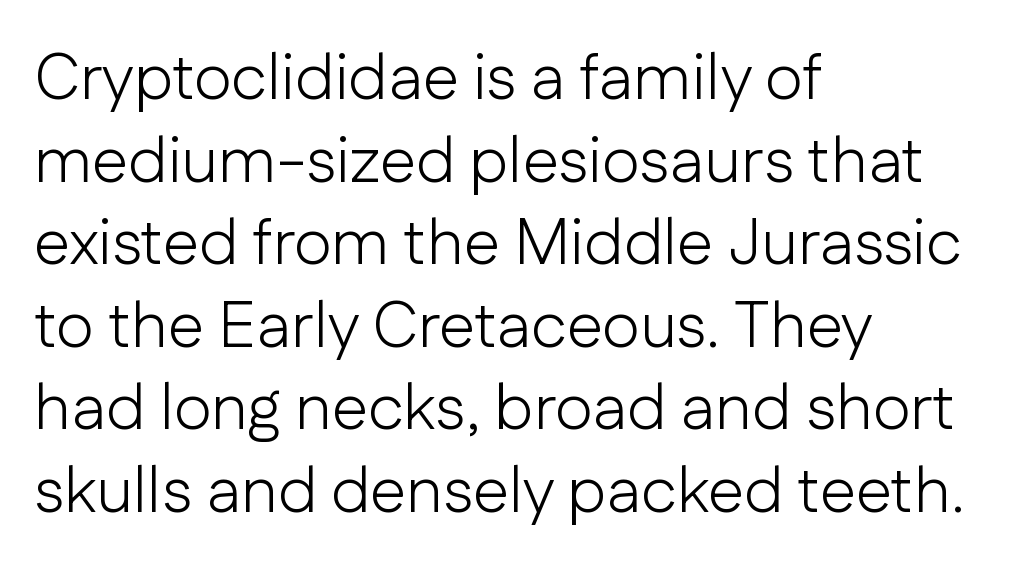
Does the leading feel generous? No, just average. Is this a heavy cut? Hardly; it is regular or lighter. In CSS terms this would be text-align: left. Here the designer chose a conventional face with non-uniform glyph widths.
